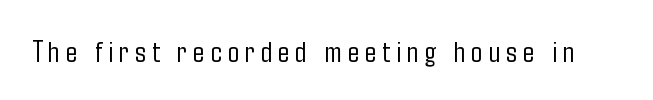
{"serif": "no", "italic": "no", "bold": "no", "weight": "light", "width": "condensed", "stroke_contrast": "low", "x_height": "medium", "monospaced": "no", "underline": "no", "letter_spacing": "wide", "letter_spacing_em": 0.2, "glyph_px": 30}
